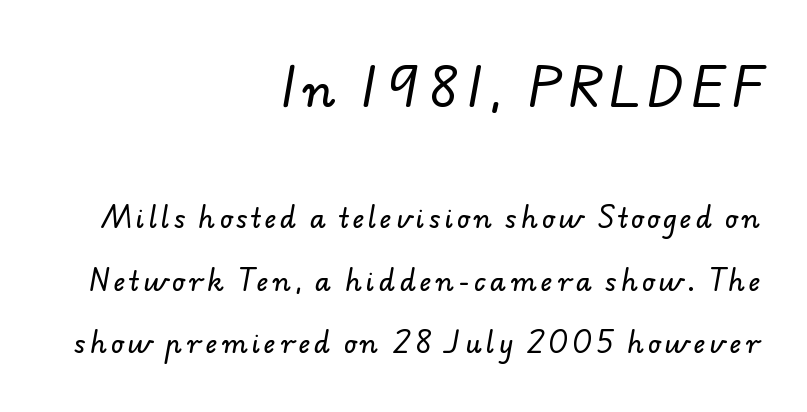
Descenders hang freely into open space. Does the type have serifs? No, each stem ends abruptly. Top chunk: large. Bottom chunk: small. Spacing verdict: proportional, widths tailored to each character. Regarding leading, the lines here are spaced well apart.
